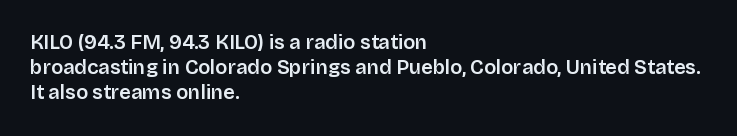
{"italic": "no", "underline": "no", "align": "left", "line_spacing": "normal", "line_spacing_ratio": 1.26, "letter_spacing": "normal", "letter_spacing_em": 0.0, "glyph_px": 20}
